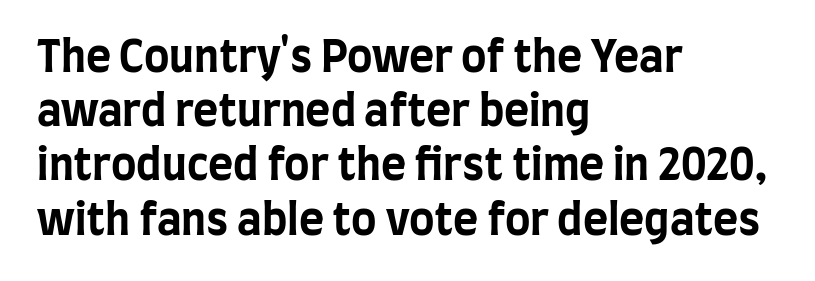
You'd pick this weight for a headline — it's a proper bold. The rendering uses natural spacing where letterforms have individual widths. The letterforms sit shoulder to shoulder at normal distance. Layout note: lines flush left. A bare baseline throughout the passage.
